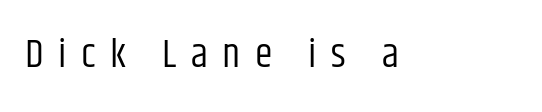
This rendering features lettering with no underline. Nothing heavy about these letters — not bold at all. Classification — sans serif. This rendering widens character spacing well past its baseline value. Looks like regular typesetting: each glyph gets only the width it needs. The lettering stays uniformly vertical, giving the passage a roman look.
